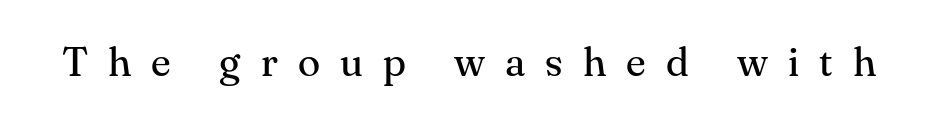
Spacing between characters has been opened up far beyond the box default. Little horizontal feet cap the strokes, marking this as serif type. The words here are not underlined. Proportional: the letters do not fall into vertical columns. Ascenders rise straight up at ninety degrees.
